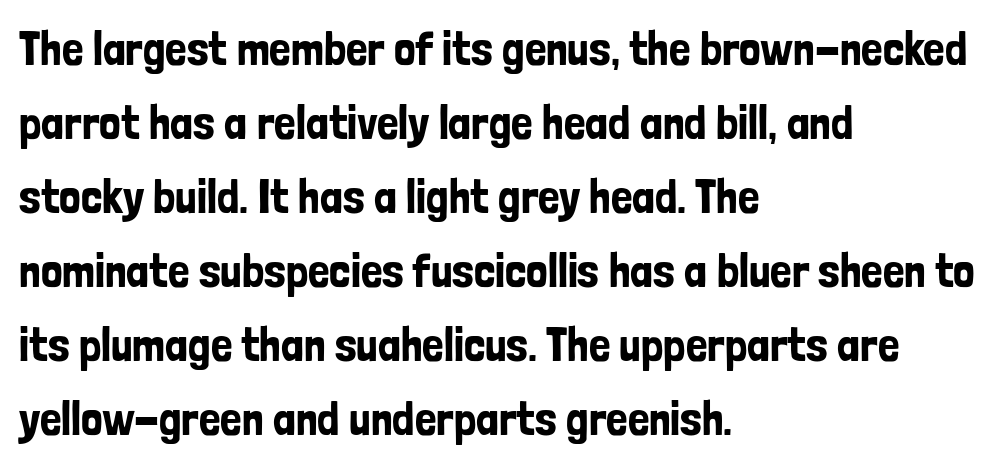
{"serif": "no", "italic": "no", "width": "condensed", "stroke_contrast": "low", "x_height": "medium", "monospaced": "no", "underline": "no", "align": "left", "line_spacing": "normal", "line_spacing_ratio": 1.54, "letter_spacing": "normal", "letter_spacing_em": 0.0, "glyph_px": 48}
